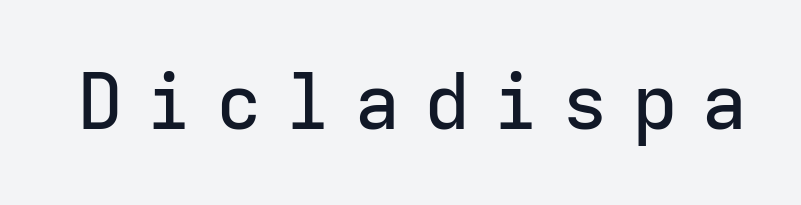
{"serif": "no", "italic": "no", "width": "normal", "stroke_contrast": "low", "x_height": "medium", "monospaced": "yes", "underline": "no", "letter_spacing": "wide", "letter_spacing_em": 0.3, "glyph_px": 77}
